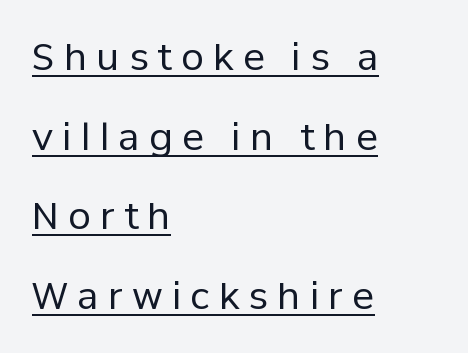
{"serif": "no", "italic": "no", "bold": "no", "weight": "regular", "width": "normal", "stroke_contrast": "low", "x_height": "medium", "monospaced": "no", "underline": "yes", "align": "left", "line_spacing": "loose", "line_spacing_ratio": 2.15, "letter_spacing": "wide", "letter_spacing_em": 0.25, "glyph_px": 37}
